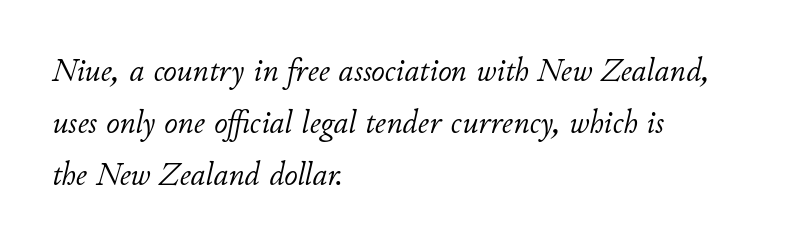
{"italic": "yes", "lean": "right", "slant_degrees": 11, "bold": "no", "weight": "light", "width": "normal", "stroke_contrast": "low", "x_height": "small", "monospaced": "no", "underline": "no", "align": "left", "line_spacing": "normal", "line_spacing_ratio": 1.58, "letter_spacing": "normal", "letter_spacing_em": 0.0, "glyph_px": 33}
